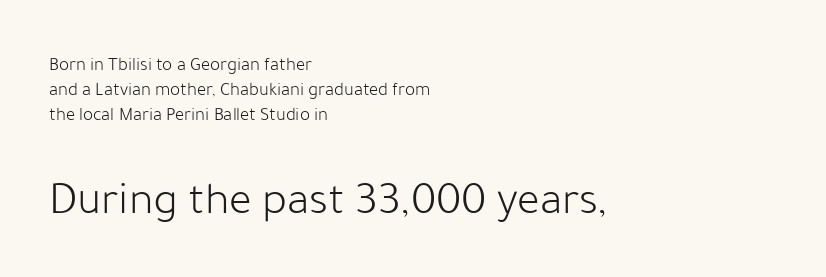
Horizontally, the lines are justified to the leading edge only. Designer's note — italics off, roman on. I'd call this a sans setting — the letters go barefoot. The zone under the glyphs is completely vacant.
